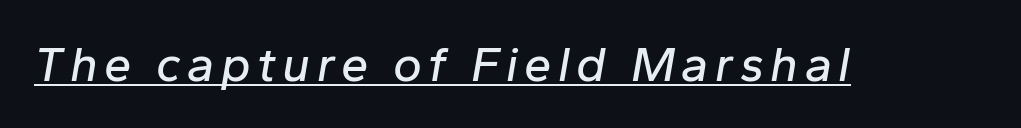
Q: Is the text italic (slanted)? A: Yes, it leans right by about 10 degrees.
Q: Is the text underlined? A: Yes.
Q: Width (condensed, normal, or wide)? A: Normal.
Q: Stroke contrast? A: Low.
Q: x-height? A: Medium.
Q: Monospaced? A: No.
